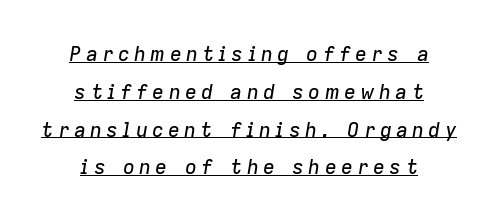
Q: Is the text italic (slanted)? A: Yes, it leans right by about 9 degrees.
Q: Is the text underlined? A: Yes.
Q: How is the paragraph aligned? A: Centered.
Q: Is the spacing between letters normal or unusually wide? A: Unusually wide.
